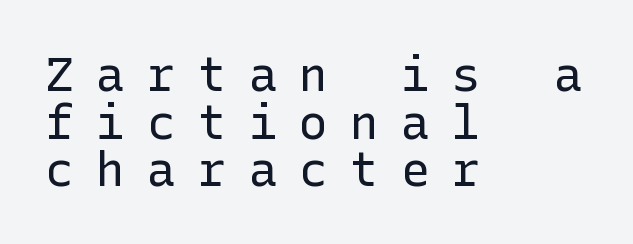
The zone under the glyphs is completely vacant. Reading down the column, the eye jumps only a short way to each next line. The designer went with a sans here, leaving each stem footless. A typesetter would mark this as roman, not italic. Stems here are at most as thick as an everyday book face.
